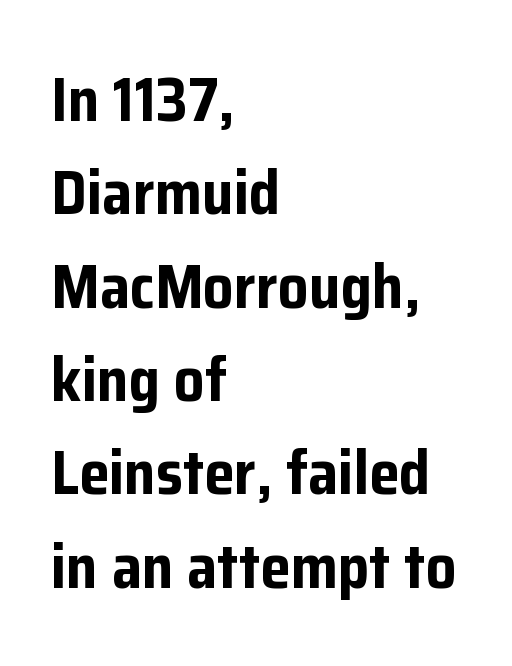
{"serif": "no", "italic": "no", "bold": "yes", "weight": "bold", "width": "normal", "stroke_contrast": "low", "x_height": "medium", "monospaced": "no", "underline": "no", "align": "left", "line_spacing": "normal", "line_spacing_ratio": 1.53, "letter_spacing": "normal", "letter_spacing_em": 0.0, "glyph_px": 61}
